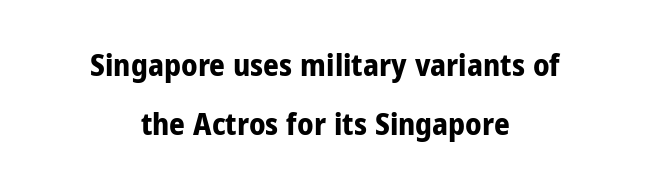
{"serif": "no", "italic": "no", "bold": "yes", "weight": "bold", "width": "condensed", "stroke_contrast": "low", "x_height": "medium", "monospaced": "no", "underline": "no", "align": "center", "line_spacing_ratio": 1.89, "letter_spacing": "normal", "letter_spacing_em": 0.0, "glyph_px": 31}
